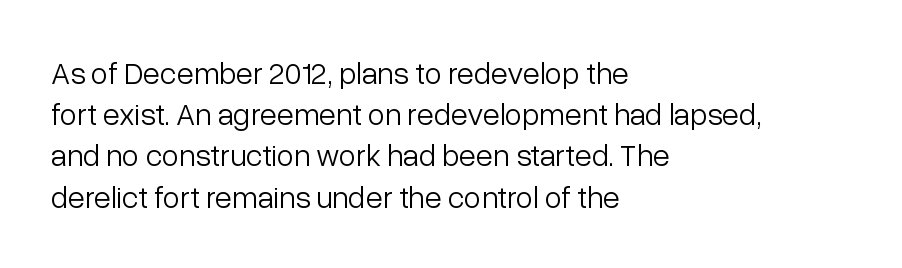
{"serif": "no", "italic": "no", "bold": "no", "weight": "light", "width": "normal", "stroke_contrast": "low", "x_height": "medium", "monospaced": "no", "underline": "no", "align": "left", "line_spacing": "normal", "line_spacing_ratio": 1.33, "letter_spacing": "normal", "letter_spacing_em": 0.0, "glyph_px": 31}
